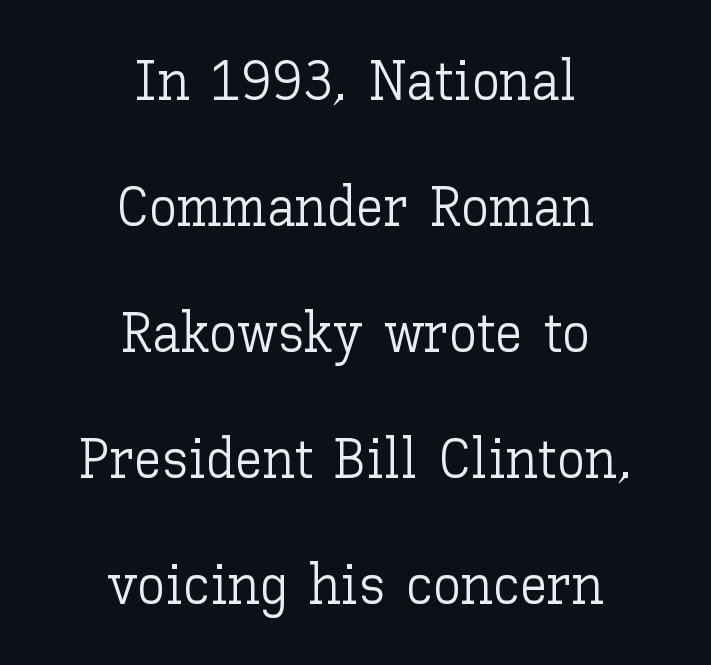
{"italic": "no", "bold": "no", "weight": "light", "width": "normal", "stroke_contrast": "low", "x_height": "medium", "monospaced": "no", "underline": "no", "align": "center", "line_spacing": "loose", "line_spacing_ratio": 2.25, "letter_spacing": "normal", "letter_spacing_em": 0.0, "glyph_px": 56}
